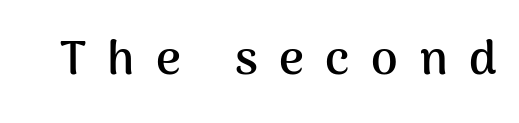
The image shows 48 px semibold sans-serif type, upright; set unusually wide letter spacing (+0.45 em), not underlined; medium stroke contrast and a medium x-height.
